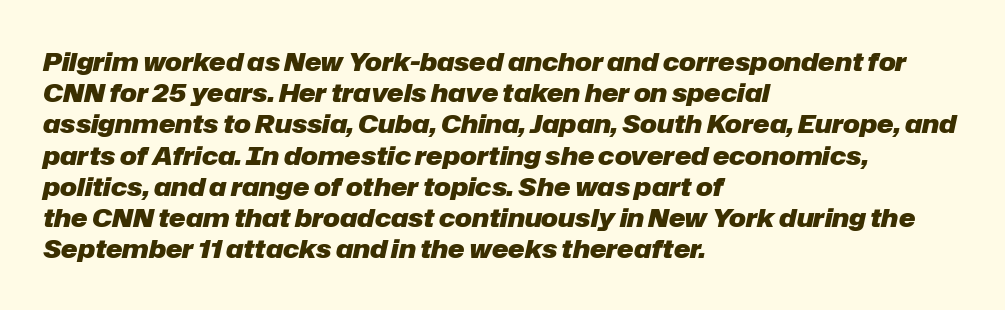
{"italic": "yes", "lean": "right", "slant_degrees": 12, "bold": "yes", "underline": "no", "align": "left", "line_spacing": "normal", "line_spacing_ratio": 1.25, "letter_spacing": "normal", "letter_spacing_em": 0.0, "glyph_px": 25}
